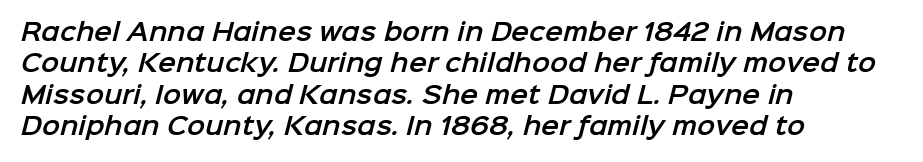
Q: Is the text underlined? A: No.
Q: How is the paragraph aligned? A: Left-aligned.
Q: Is the spacing between letters normal or unusually wide? A: Normal.
Q: Is the spacing between lines tight, normal or loose? A: Normal.
